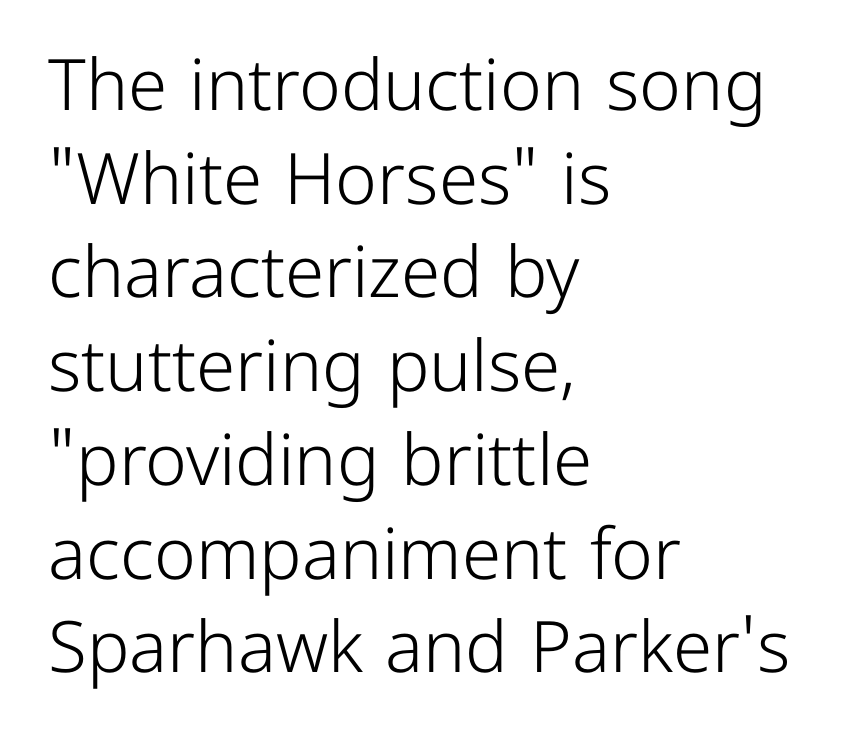
The image shows 71 px light sans-serif type, upright; set left-aligned, normal line spacing (1.32x), normal letter spacing, not underlined; low stroke contrast and a medium x-height.
